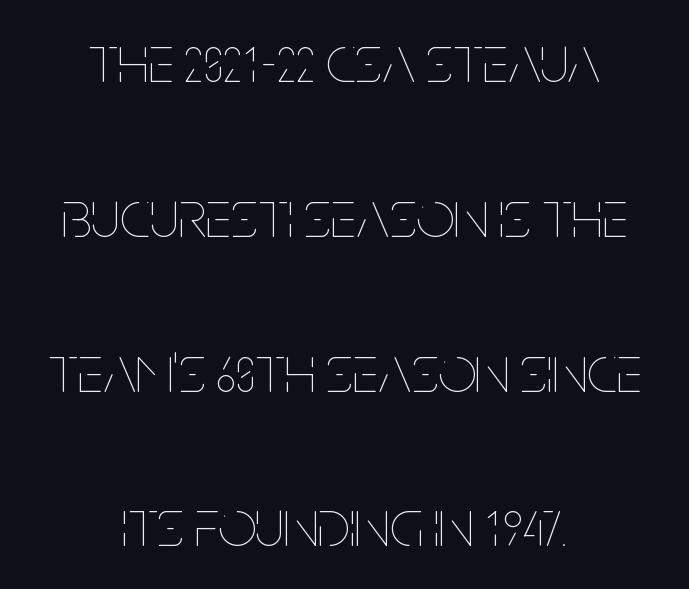
Q: Is the text bold? A: No.
Q: Is the text italic (slanted)? A: No, it is upright.
Q: Is the text underlined? A: No.
Q: How is the paragraph aligned? A: Centered.
Q: Is the spacing between letters normal or unusually wide? A: Normal.
Q: Is the spacing between lines tight, normal or loose? A: Loose.
Q: Width (condensed, normal, or wide)? A: Condensed.
Q: Stroke contrast? A: Low.
Q: x-height? A: Large.
Q: Monospaced? A: No.
